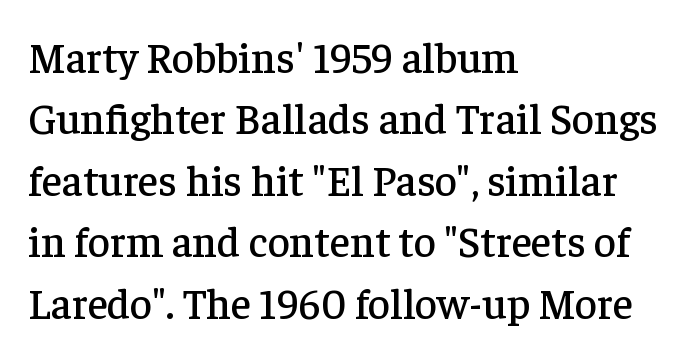
{"serif": "yes", "italic": "no", "width": "normal", "stroke_contrast": "low", "x_height": "medium", "monospaced": "no", "underline": "no", "align": "left", "line_spacing": "normal", "line_spacing_ratio": 1.43, "letter_spacing": "normal", "letter_spacing_em": 0.0, "glyph_px": 43}
